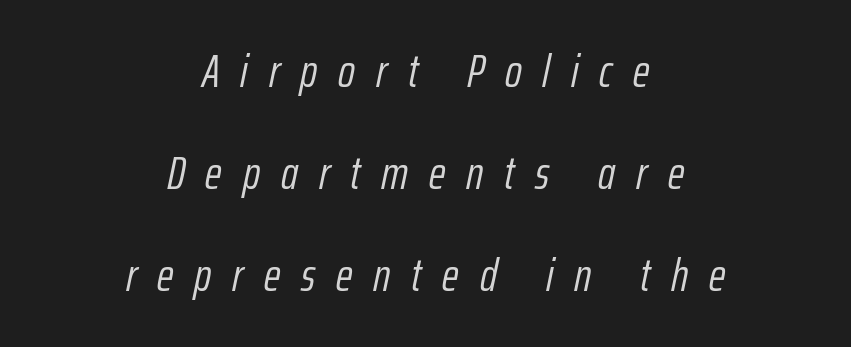
{"italic": "yes", "lean": "right", "slant_degrees": 12, "bold": "no", "weight": "light", "width": "condensed", "stroke_contrast": "low", "x_height": "medium", "monospaced": "no", "underline": "no", "align": "center", "line_spacing": "loose", "line_spacing_ratio": 2.22, "letter_spacing": "wide", "letter_spacing_em": 0.45, "glyph_px": 46}
